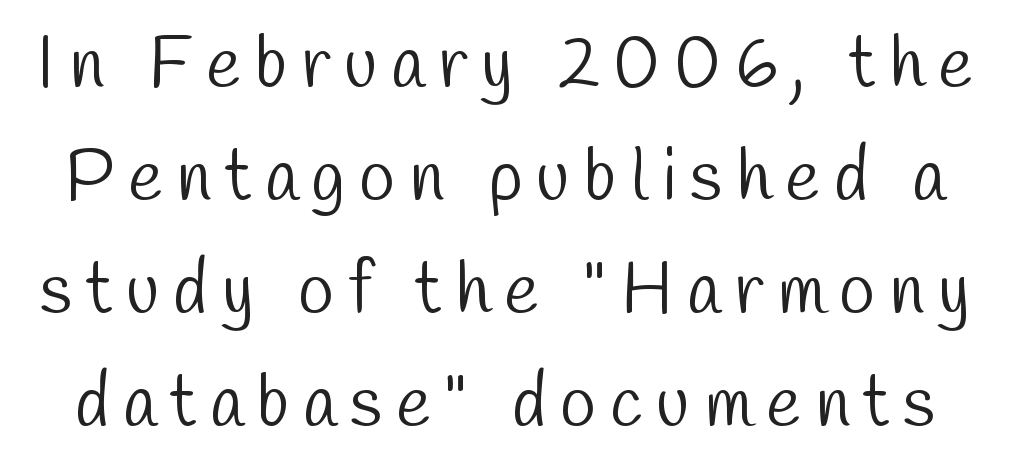
The rows are spaced the way most documents space them. The type family on display is of the sans-serif kind. The string is rendered with underlining switched off. Is the stroke heavy? The answer is a plain regular-or-lighter. Think of a printed novel: that variable character pitch is what you see here.
